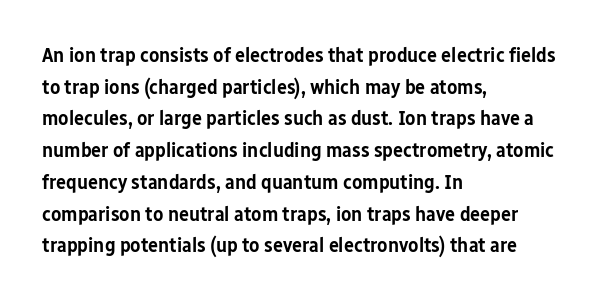
{"italic": "no", "bold": "semi", "underline": "no", "align": "left", "line_spacing": "normal", "line_spacing_ratio": 1.51, "letter_spacing": "normal", "letter_spacing_em": 0.0, "glyph_px": 21}
